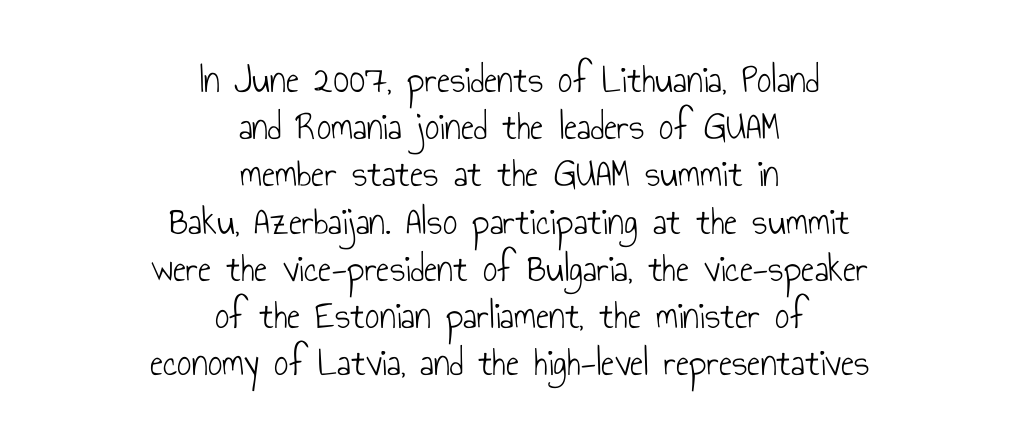
A student would call this center alignment; a typographer would say set centered. Check the space under the baseline: it is left empty. The letters stand upright; this is a roman face. Serifs: no, the terminals of the letterforms are clean. Varying glyph widths throughout — classic text-font behaviour. The rendering keeps characters at their native spacing.
